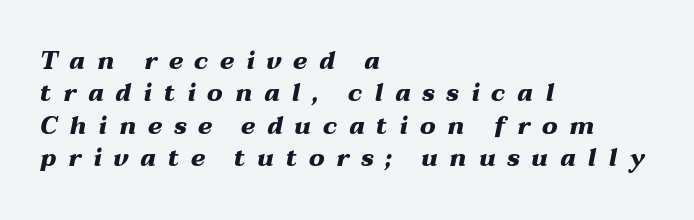
The image shows 24 px bold type, italic (leaning right); set left-aligned, normal line spacing (1.35x), unusually wide letter spacing (+0.49 em), not underlined.
